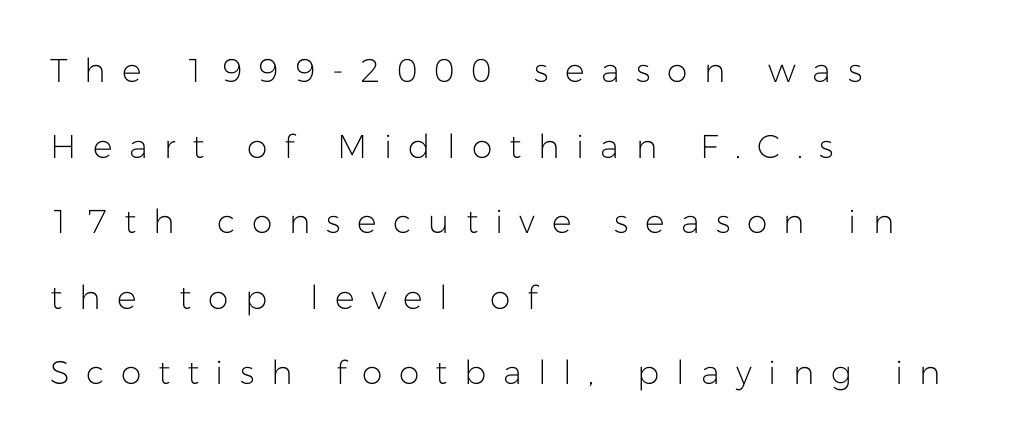
Q: Is the text bold? A: No.
Q: Is the text italic (slanted)? A: No, it is upright.
Q: Is the typeface a serif or a sans-serif typeface? A: Sans-serif.
Q: Is the text underlined? A: No.
Q: How is the paragraph aligned? A: Left-aligned.
Q: Is the spacing between letters normal or unusually wide? A: Unusually wide.
Q: Is the spacing between lines tight, normal or loose? A: Loose.
Q: Width (condensed, normal, or wide)? A: Normal.
Q: Stroke contrast? A: Low.
Q: x-height? A: Medium.
Q: Monospaced? A: No.
